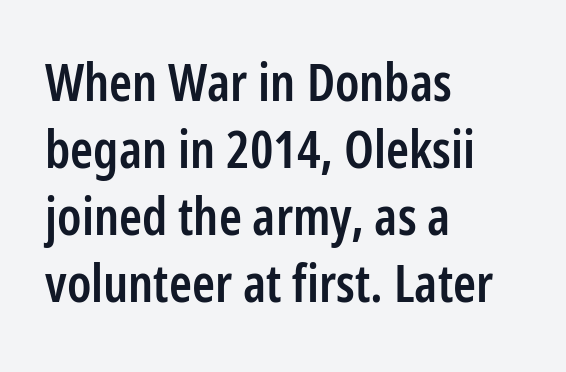
{"serif": "no", "italic": "no", "bold": "semi", "weight": "semibold", "width": "condensed", "stroke_contrast": "low", "x_height": "medium", "monospaced": "no", "underline": "no", "align": "left", "line_spacing": "normal", "line_spacing_ratio": 1.29, "letter_spacing": "normal", "letter_spacing_em": 0.0, "glyph_px": 52}
